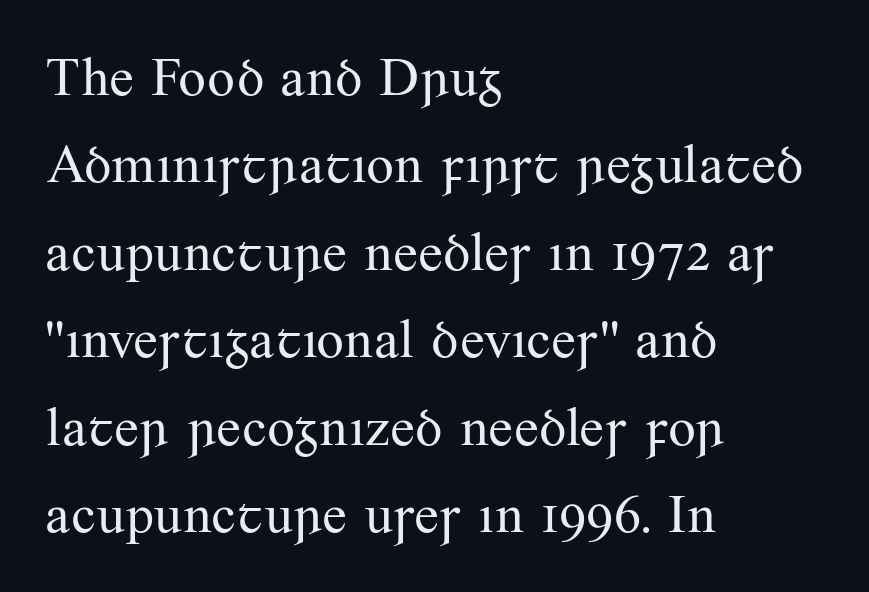
{"serif": "yes", "italic": "no", "bold": "no", "weight": "regular", "width": "normal", "stroke_contrast": "medium", "x_height": "small", "monospaced": "no", "underline": "no", "align": "left", "line_spacing": "normal", "line_spacing_ratio": 1.59, "letter_spacing": "normal", "letter_spacing_em": 0.0, "glyph_px": 55}
